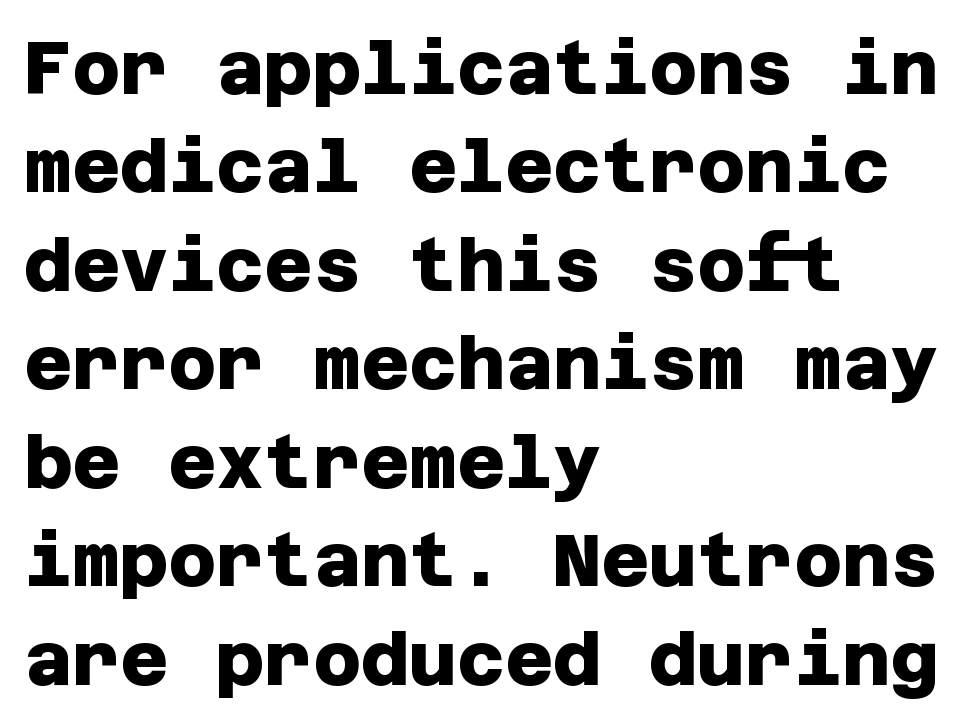
Does the copy run flush right? No — it runs flush left. I'd describe the lettering as bold — thick and assertive. The space beneath each line is pristine and unruled. How would I describe the line gaps? Plain and ordinary. The line texture is even and compact thanks to regular tracking.
